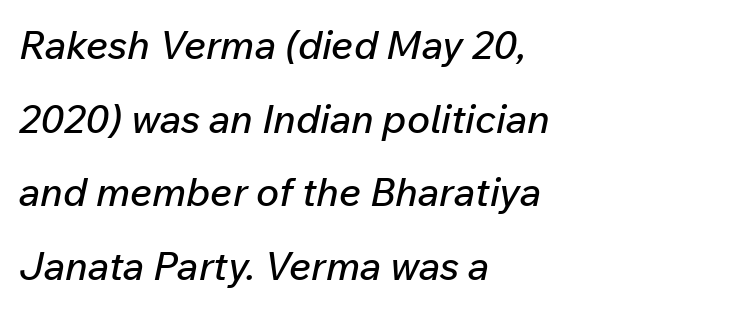
{"italic": "yes", "lean": "right", "slant_degrees": 12, "width": "normal", "stroke_contrast": "low", "x_height": "medium", "monospaced": "no", "underline": "no", "align": "left", "line_spacing_ratio": 1.89, "letter_spacing": "normal", "letter_spacing_em": 0.0, "glyph_px": 39}
